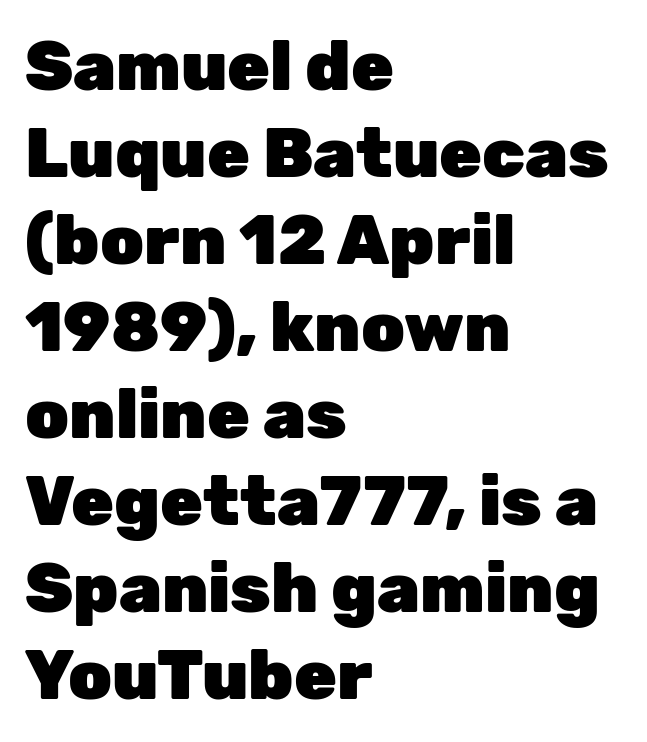
The image shows 69 px heavy sans-serif type, upright; set left-aligned, normal line spacing (1.26x), normal letter spacing, not underlined; low stroke contrast and a medium x-height.
